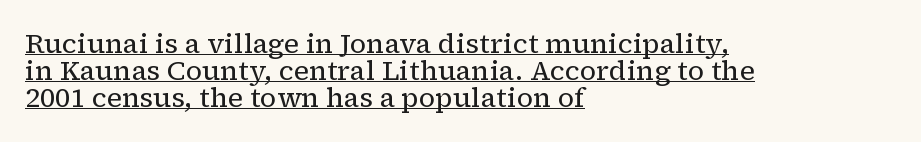
Between one letter and the next there's only the usual sliver of space. Style check: upright. The line-height multiplier appears low, near solid setting. A light-to-regular cut is what we see here.
